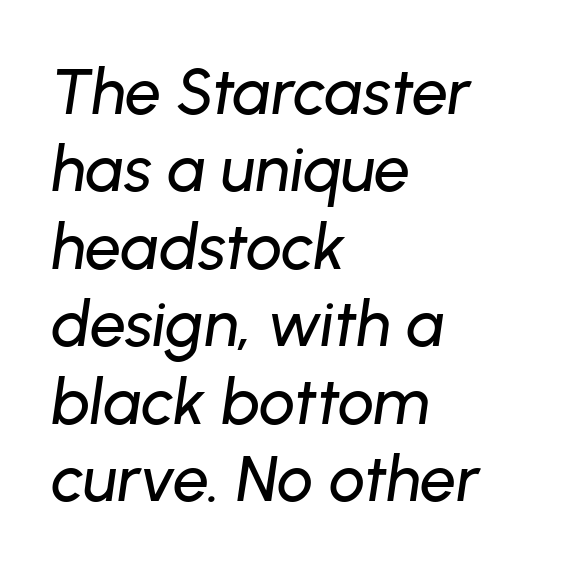
Q: Is the text italic (slanted)? A: Yes, it leans right by about 8 degrees.
Q: Is the text underlined? A: No.
Q: How is the paragraph aligned? A: Left-aligned.
Q: Is the spacing between letters normal or unusually wide? A: Normal.
Q: Width (condensed, normal, or wide)? A: Normal.
Q: Stroke contrast? A: Low.
Q: x-height? A: Medium.
Q: Monospaced? A: No.
